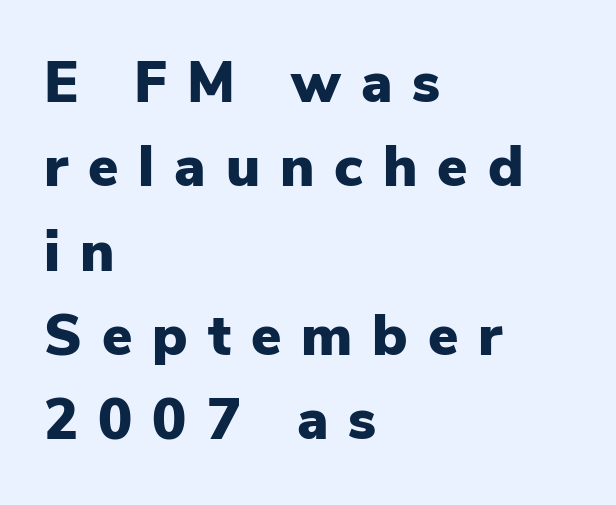
Characters follow at a spacing far wider than the type designer built in. Just letters on the line, the space beneath them empty. These lines stack with their left ends in a neat column. Line spacing here is normal. Spacing verdict: proportional, widths tailored to each character. Are there feet on the stems? There aren't — it's a sans.
